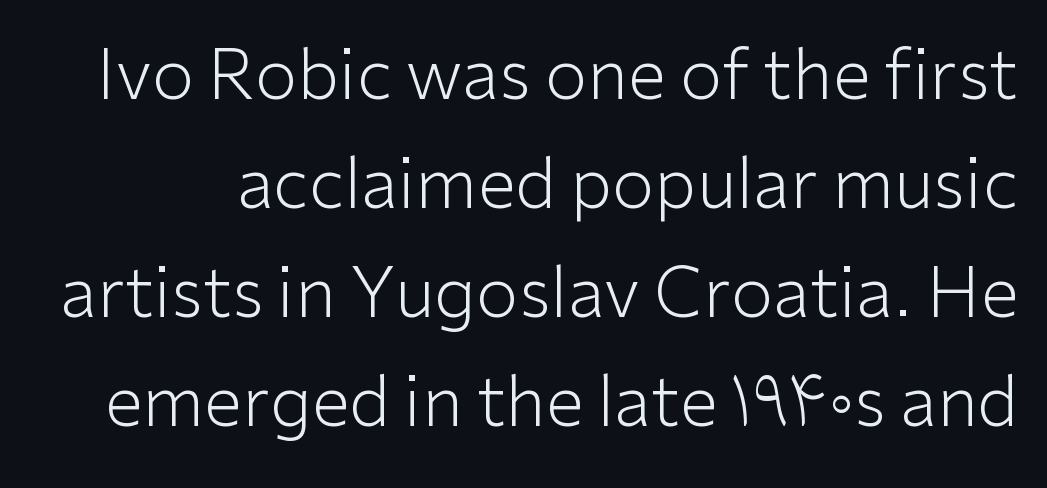
Stems here are at most as thick as an everyday book face. This is sans-serif lettering, the kind often seen on screens and signage. What stands out about the letter spacing? Nothing — it is the standard amount. Posture: vertical. These lines are rendered in a variable-pitch font.
